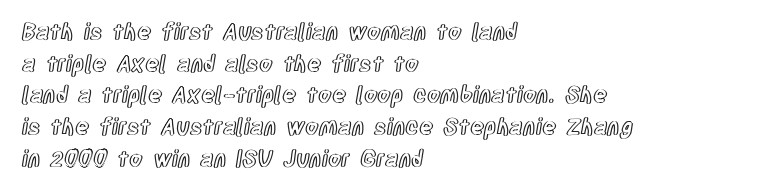
Letter spacing: default. This sample is left-justified, so line endings fall wherever the words run out. Underline: absent. Successive baselines arrive at the customary interval.
